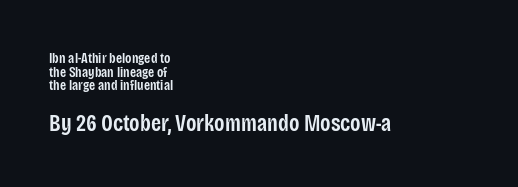
Q: Is the text bold? A: Semi-bold.
Q: Is the text italic (slanted)? A: No, it is upright.
Q: Is the text underlined? A: No.
Q: How is the paragraph aligned? A: Left-aligned.
Q: Is the spacing between letters normal or unusually wide? A: Normal.
Q: Is the spacing between lines tight, normal or loose? A: Tight.
Q: Which block of text is set in a larger size, the first (top) or the second (bottom)? A: The second (bottom) one.
